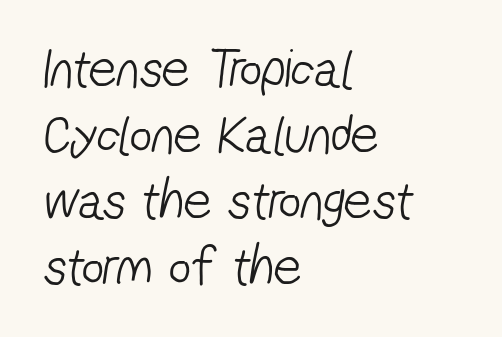
{"serif": "no", "bold": "no", "weight": "light", "width": "condensed", "stroke_contrast": "low", "x_height": "medium", "monospaced": "no", "underline": "no", "align": "left", "line_spacing_ratio": 1.2, "letter_spacing": "normal", "letter_spacing_em": 0.0, "glyph_px": 55}
